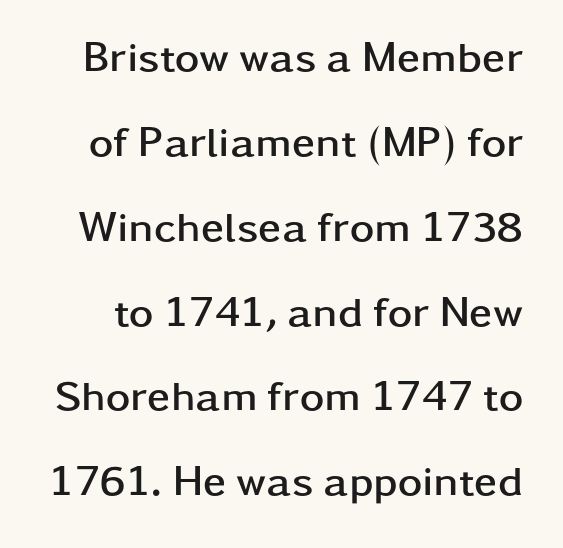
The rendering shows plain stroke endings on the letterforms — a sans-serif design. Style check: upright. Students, this is bold: see how much ink each stroke carries. The passage shown is typed in a proportional face where columns would drift. The gaps between neighbouring characters are ordinary and unremarkable.
